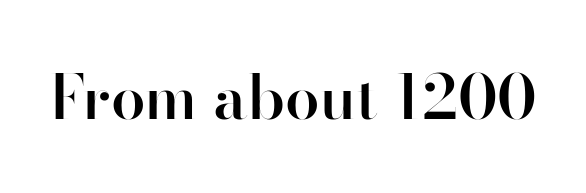
Q: Is the text bold? A: Semi-bold.
Q: Is the text italic (slanted)? A: No, it is upright.
Q: Is the typeface a serif or a sans-serif typeface? A: Sans-serif.
Q: Is the text underlined? A: No.
Q: Is the spacing between letters normal or unusually wide? A: Normal.
Q: Width (condensed, normal, or wide)? A: Normal.
Q: Stroke contrast? A: High.
Q: x-height? A: Small.
Q: Monospaced? A: No.
